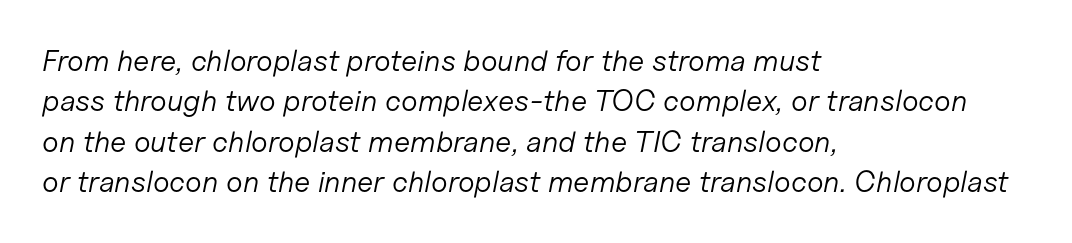
Evenly set lines give the paragraph a standard silhouette. Is this a fixed-width face? No — the glyphs have proportional, varying widths. Style check: oblique. Bare-footed words on every line. Short and long lines alike share a common starting point at left. No extra tracking has been applied to these lines.
